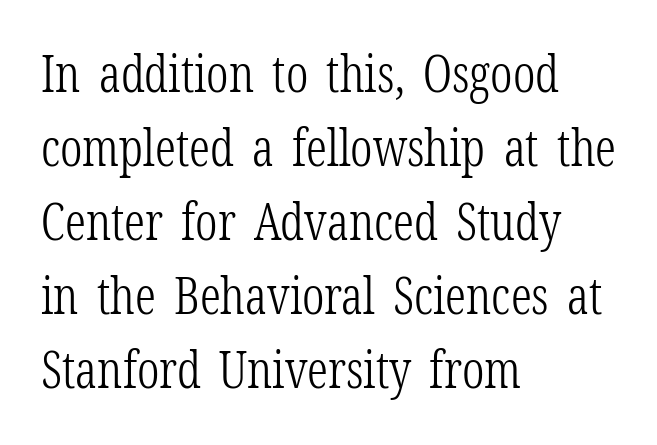
Reading down the column, the eye jumps a familiar distance to each next line. Rule under the text: the space is simply empty. In terms of posture, this sample is upright. This sample has the flowing, uneven cadence of proportional lettering. Old-style or modern, the face here clearly has serifs.
